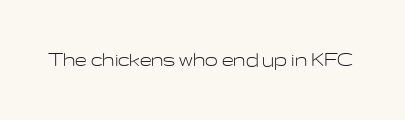
The image shows 23 px text type, upright; set normal letter spacing, not underlined.
